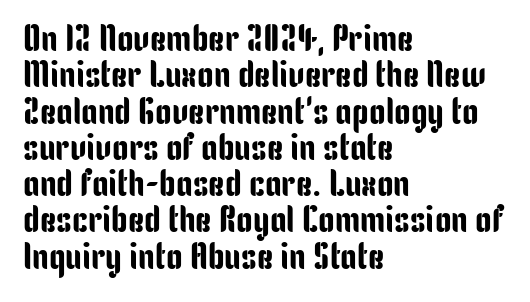
Q: Is the text italic (slanted)? A: No, it is upright.
Q: Is the typeface a serif or a sans-serif typeface? A: Sans-serif.
Q: Is the text underlined? A: No.
Q: How is the paragraph aligned? A: Left-aligned.
Q: Is the spacing between letters normal or unusually wide? A: Normal.
Q: Is the spacing between lines tight, normal or loose? A: Tight.
Q: Width (condensed, normal, or wide)? A: Condensed.
Q: Stroke contrast? A: Low.
Q: x-height? A: Medium.
Q: Monospaced? A: No.
